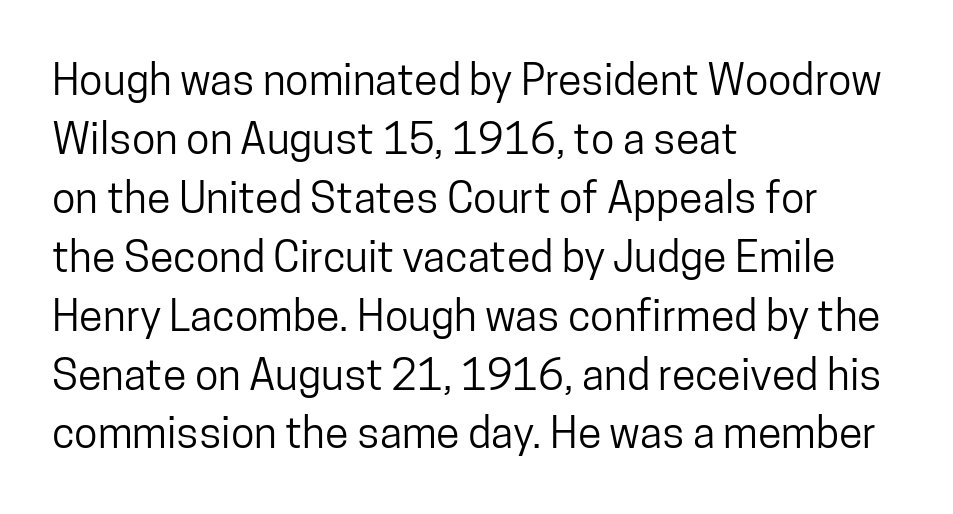
Quick note: not italic, upright. I'd call this a sans setting — the letters go barefoot. The letterforms sit shoulder to shoulder at normal distance. Successive baselines arrive at the customary interval. Each line starts at the same left margin while the right side varies. The passage shown is typed in a proportional face where columns would drift.
